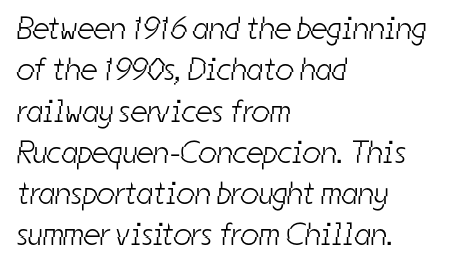
The image shows 32 px light, condensed sans-serif type; set left-aligned, normal line spacing (1.29x), normal letter spacing, not underlined; low stroke contrast and a medium x-height.
